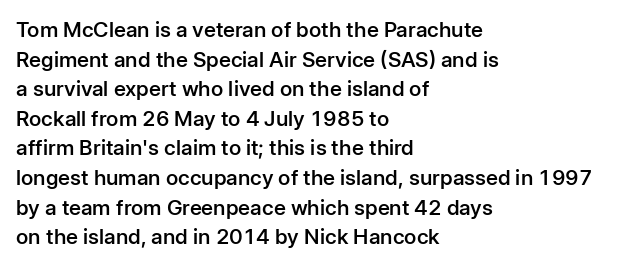
If you measured baseline to baseline, you'd find a middling distance. No italicization has been applied; the sample stays upright. If you drew a ruler down the left edge, every line would touch it. Has an underline been added? It has not. Semibold letterforms, between regular and bold. Here the glyphs are tracked normally, forming tight word shapes.
